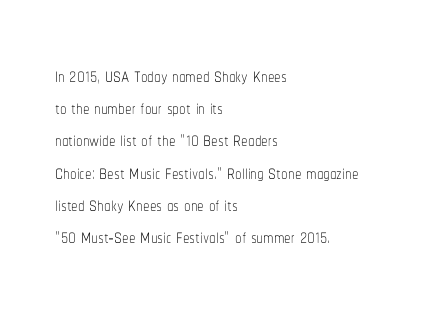
No letter is thick-stroked: the sample isn't bold. The lettering stays uniformly vertical, giving the passage a roman look. This sample uses plain, unmodified letter spacing. These lines stack with their left ends in a neat column. The gap between lines stays unmarked.
